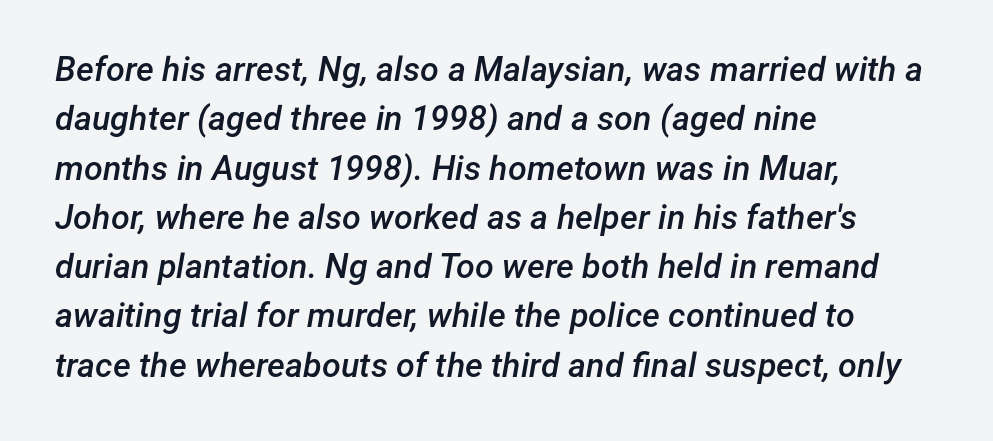
The image shows 34 px semibold type, italic (leaning right); set left-aligned, normal line spacing (1.45x), normal letter spacing, not underlined; low stroke contrast and a medium x-height.
